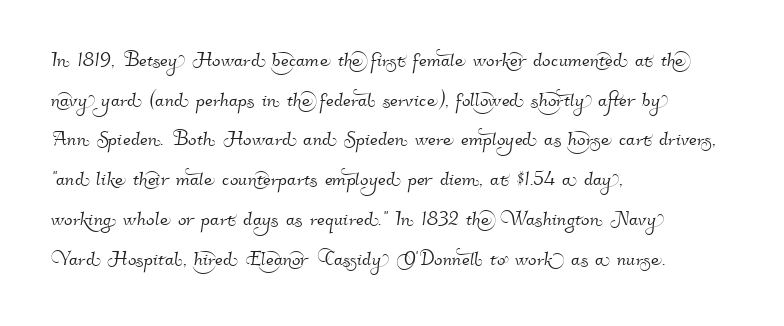
Q: Is the text underlined? A: No.
Q: How is the paragraph aligned? A: Left-aligned.
Q: Is the spacing between letters normal or unusually wide? A: Normal.
Q: Is the spacing between lines tight, normal or loose? A: Normal.
